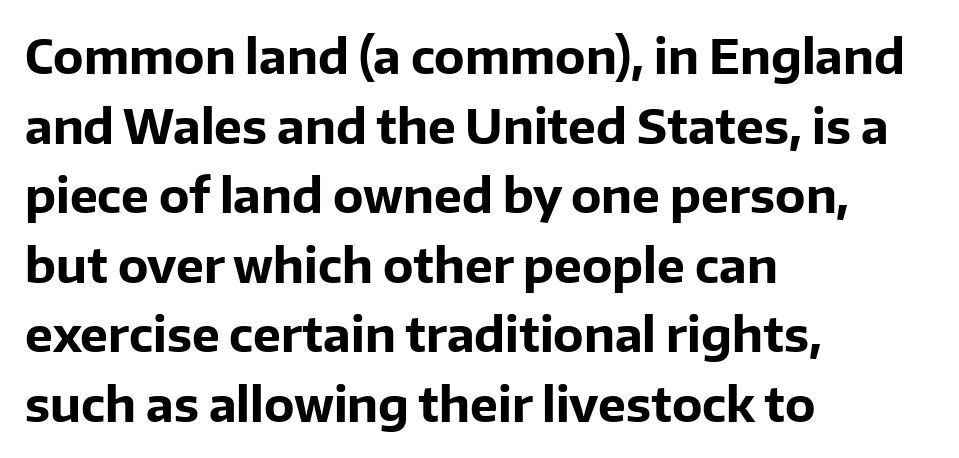
Q: Is the text bold? A: Yes.
Q: Is the text italic (slanted)? A: No, it is upright.
Q: Is the typeface a serif or a sans-serif typeface? A: Sans-serif.
Q: Is the text underlined? A: No.
Q: How is the paragraph aligned? A: Left-aligned.
Q: Is the spacing between letters normal or unusually wide? A: Normal.
Q: Is the spacing between lines tight, normal or loose? A: Normal.
Q: Width (condensed, normal, or wide)? A: Normal.
Q: Stroke contrast? A: Low.
Q: x-height? A: Medium.
Q: Monospaced? A: No.
